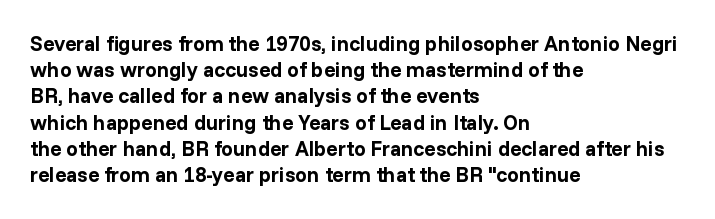
Q: Is the text bold? A: Yes.
Q: Is the text italic (slanted)? A: No, it is upright.
Q: Is the text underlined? A: No.
Q: How is the paragraph aligned? A: Left-aligned.
Q: Is the spacing between letters normal or unusually wide? A: Normal.
Q: Is the spacing between lines tight, normal or loose? A: Normal.
